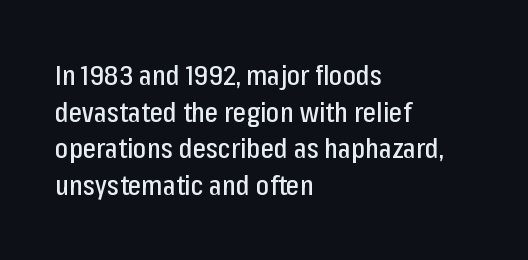
Rows of type keep a routine distance in the vertical direction. Character widths vary here, with narrow letters taking less room than wide ones. There is no visible air inserted between adjacent glyphs. Casual observation: everything's shoved over to the left. The type family on display is of the sans-serif kind.
